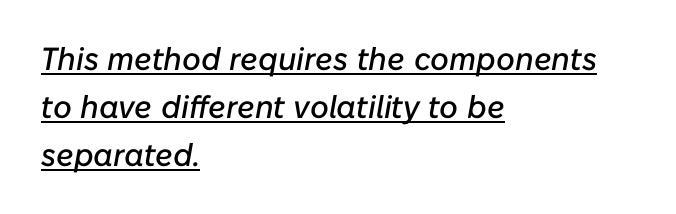
{"italic": "yes", "lean": "right", "slant_degrees": 10, "width": "normal", "stroke_contrast": "low", "x_height": "medium", "monospaced": "no", "underline": "yes", "align": "left", "line_spacing": "normal", "line_spacing_ratio": 1.5, "letter_spacing": "normal", "letter_spacing_em": 0.0, "glyph_px": 32}
